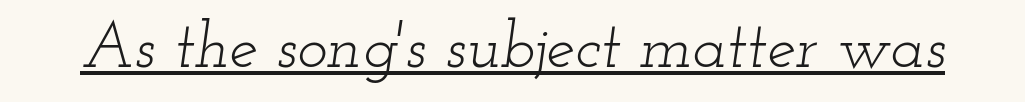
Q: Is the text bold? A: No.
Q: Is the text italic (slanted)? A: Yes, it leans right by about 12 degrees.
Q: Is the typeface a serif or a sans-serif typeface? A: Serif.
Q: Is the text underlined? A: Yes.
Q: Is the spacing between letters normal or unusually wide? A: Normal.
Q: Width (condensed, normal, or wide)? A: Wide.
Q: Stroke contrast? A: Low.
Q: x-height? A: Small.
Q: Monospaced? A: No.
